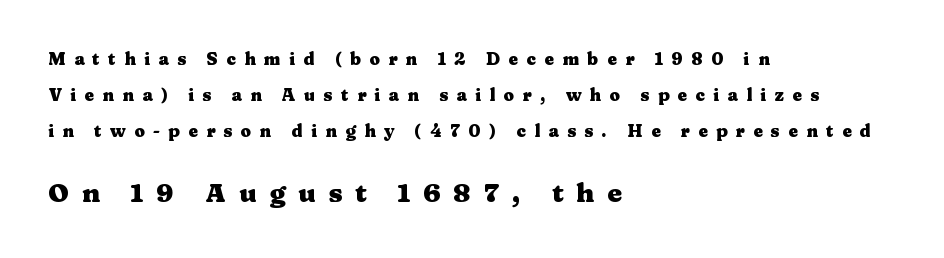
The image shows 26 px bold type, upright; set left-aligned, loose line spacing (2.11x), unusually wide letter spacing (+0.49 em), not underlined; the second (bottom) block is 1.53x larger.
